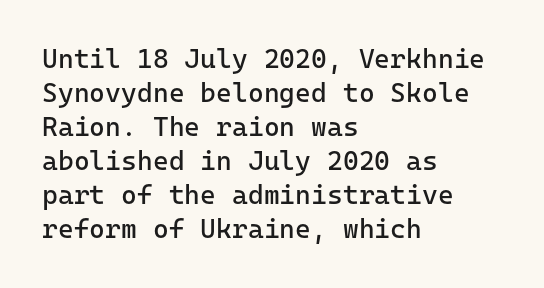
The image shows 27 px text type, upright; set left-aligned, normal line spacing (1.26x), normal letter spacing, not underlined.
